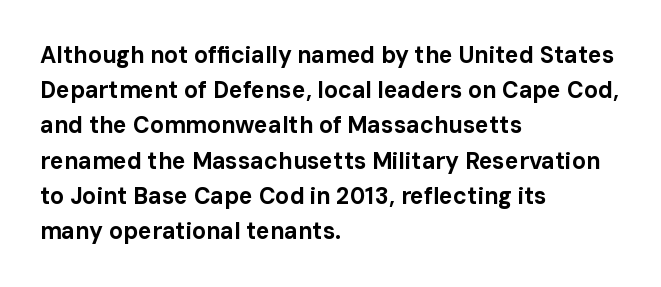
Q: Is the text bold? A: Yes.
Q: Is the text italic (slanted)? A: No, it is upright.
Q: Is the text underlined? A: No.
Q: How is the paragraph aligned? A: Left-aligned.
Q: Is the spacing between letters normal or unusually wide? A: Normal.
Q: Is the spacing between lines tight, normal or loose? A: Normal.
